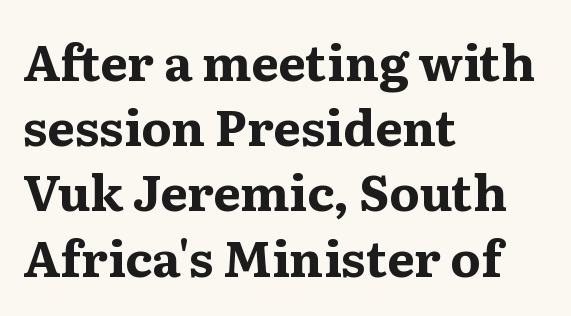
{"serif": "yes", "italic": "no", "bold": "yes", "weight": "bold", "width": "wide", "stroke_contrast": "medium", "x_height": "medium", "monospaced": "no", "underline": "no", "align": "left", "line_spacing": "normal", "line_spacing_ratio": 1.33, "letter_spacing": "normal", "letter_spacing_em": 0.0, "glyph_px": 49}
